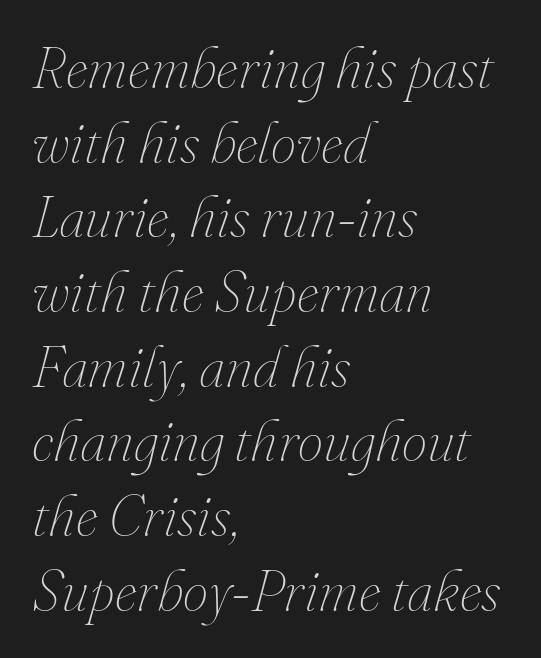
The image shows 57 px thin type, italic (leaning right); set left-aligned, normal line spacing (1.31x), normal letter spacing, not underlined; medium stroke contrast and a small x-height.
